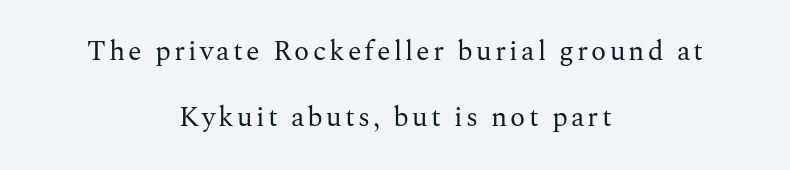
Q: Is the text bold? A: No.
Q: Is the text italic (slanted)? A: No, it is upright.
Q: Is the typeface a serif or a sans-serif typeface? A: Serif.
Q: Is the text underlined? A: No.
Q: How is the paragraph aligned? A: Centered.
Q: Is the spacing between lines tight, normal or loose? A: Loose.
Q: Width (condensed, normal, or wide)? A: Normal.
Q: Stroke contrast? A: Medium.
Q: x-height? A: Medium.
Q: Monospaced? A: No.
